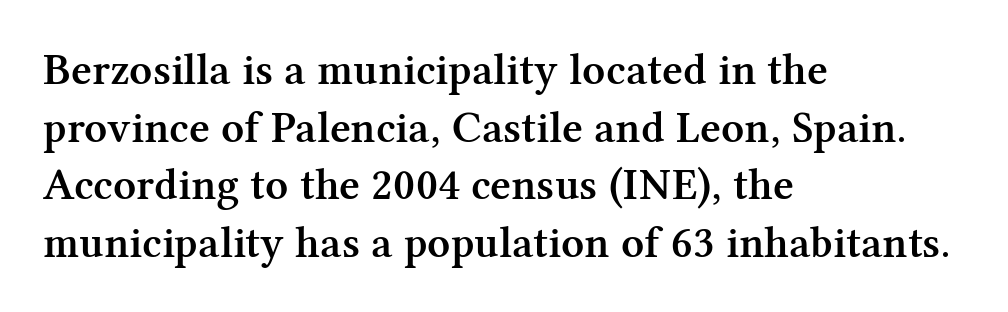
The image shows 45 px semibold serif type, upright; set left-aligned, normal line spacing (1.28x), normal letter spacing, not underlined; medium stroke contrast and a medium x-height.
